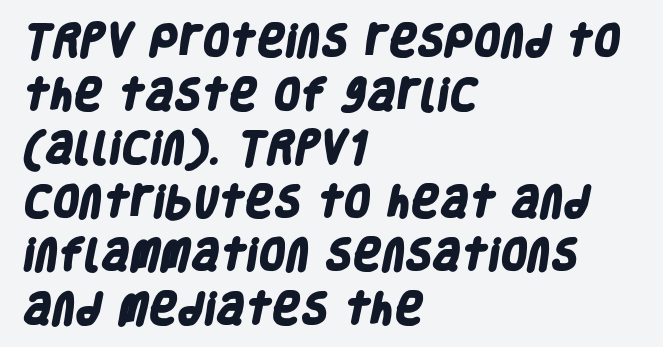
{"serif": "no", "bold": "yes", "weight": "heavy", "width": "condensed", "stroke_contrast": "low", "x_height": "large", "monospaced": "no", "underline": "no", "align": "left", "line_spacing": "normal", "line_spacing_ratio": 1.53, "letter_spacing": "normal", "letter_spacing_em": 0.0, "glyph_px": 35}
